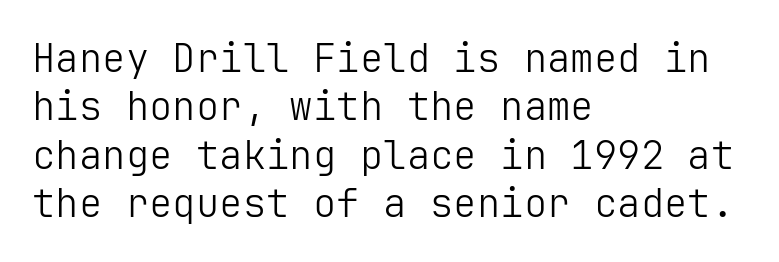
Q: Is the text bold? A: No.
Q: Is the text italic (slanted)? A: No, it is upright.
Q: Is the typeface a serif or a sans-serif typeface? A: Sans-serif.
Q: Is the text underlined? A: No.
Q: How is the paragraph aligned? A: Left-aligned.
Q: Is the spacing between letters normal or unusually wide? A: Normal.
Q: Width (condensed, normal, or wide)? A: Normal.
Q: Stroke contrast? A: Low.
Q: x-height? A: Medium.
